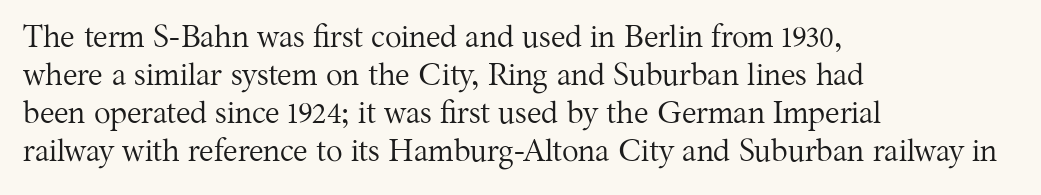
{"serif": "yes", "italic": "no", "bold": "no", "weight": "regular", "width": "normal", "stroke_contrast": "medium", "x_height": "medium", "monospaced": "no", "underline": "no", "align": "left", "line_spacing_ratio": 1.23, "letter_spacing": "normal", "letter_spacing_em": 0.0, "glyph_px": 31}
